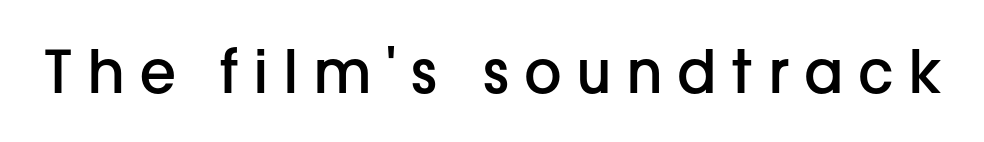
The image shows 59 px semibold sans-serif type, upright; set unusually wide letter spacing (+0.24 em), not underlined; low stroke contrast and a medium x-height.
